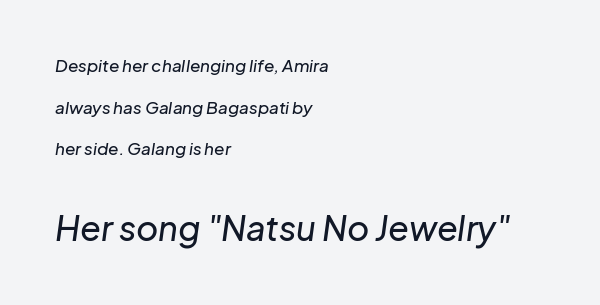
{"italic": "yes", "lean": "right", "slant_degrees": 8, "width": "normal", "stroke_contrast": "low", "x_height": "medium", "monospaced": "no", "underline": "no", "align": "left", "line_spacing": "loose", "line_spacing_ratio": 2.45, "letter_spacing": "normal", "letter_spacing_em": 0.0, "larger_block": "second", "size_ratio": 2.0, "glyph_px": 34}
